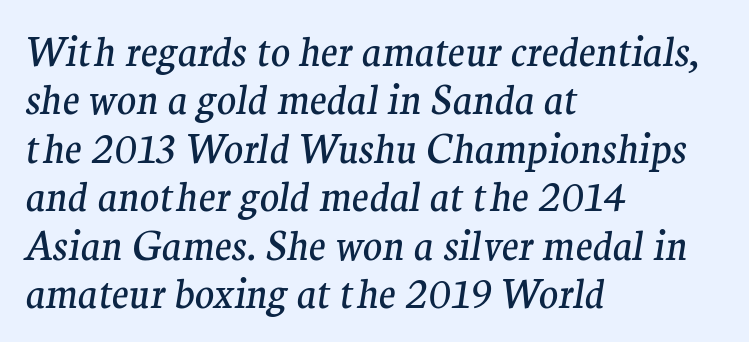
The rendering shows small feet on the letterforms — a serif design. Character widths vary here, with narrow letters taking less room than wide ones. Each word holds together tightly as a unit, with standard inter-letter gaps. The zone under the glyphs is completely vacant. No extra ink here — the face is not bold.
